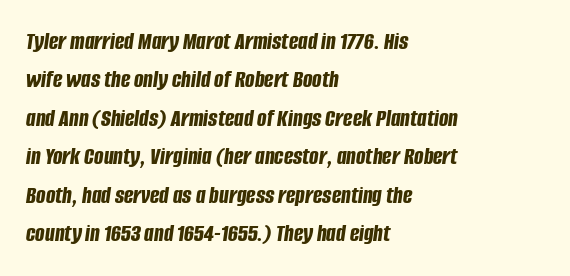
Nobody drew a line under any word here. The glyphs have the mass of a bold cut. The paragraph shown leans on its left margin. Each new line begins a customary step beneath the previous one. Tracking value appears to be zero — textbook default spacing. It's the slanting kind of type.
